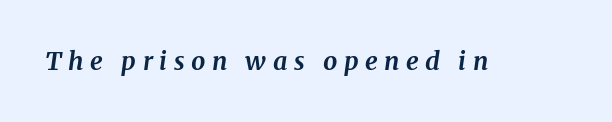
The image shows 25 px bold type, italic (leaning right); set unusually wide letter spacing (+0.26 em), not underlined.
